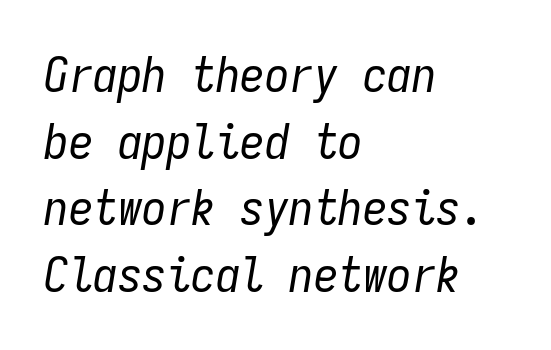
Q: Is the text bold? A: No.
Q: Is the text italic (slanted)? A: Yes, it leans right by about 9 degrees.
Q: Is the text underlined? A: No.
Q: How is the paragraph aligned? A: Left-aligned.
Q: Is the spacing between letters normal or unusually wide? A: Normal.
Q: Is the spacing between lines tight, normal or loose? A: Normal.
Q: Width (condensed, normal, or wide)? A: Condensed.
Q: Stroke contrast? A: Low.
Q: x-height? A: Medium.
Q: Monospaced? A: Yes.
